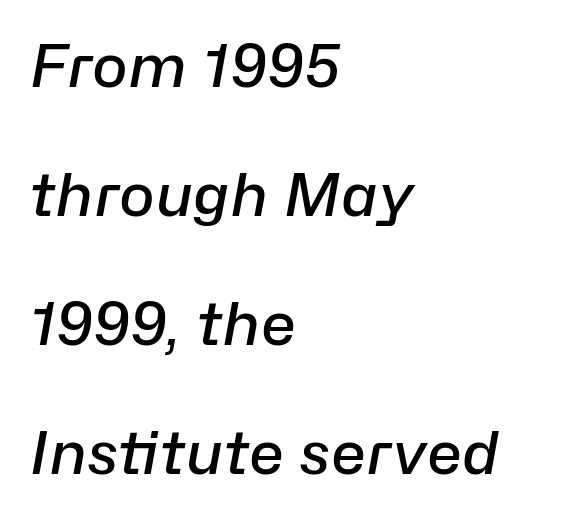
{"italic": "yes", "lean": "right", "slant_degrees": 10, "bold": "semi", "weight": "semibold", "width": "normal", "stroke_contrast": "low", "x_height": "medium", "monospaced": "no", "underline": "no", "align": "left", "line_spacing": "loose", "line_spacing_ratio": 2.15, "letter_spacing": "normal", "letter_spacing_em": 0.0, "glyph_px": 60}
